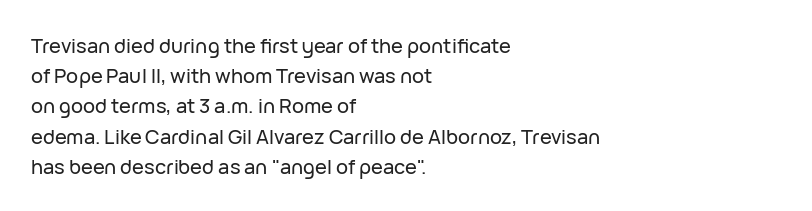
Words float on clear page, feet unadorned. Quick note: not italic, upright. Is there much room between lines? A standard amount, neither cramped nor airy. This sample is left-justified, so line endings fall wherever the words run out. Between one letter and the next there's only the usual sliver of space.
